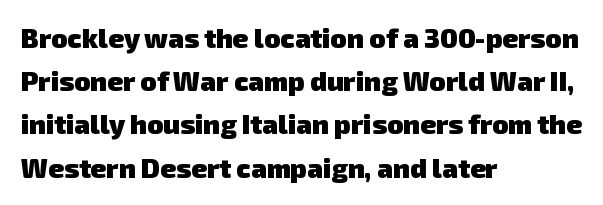
Caption: bold face, heavy strokes. Normally led — the rows are evenly, conventionally spaced. Only glyphs here, with clear space below each row. The rendering keeps characters at their native spacing. All the whitespace from short lines collects on the right.
